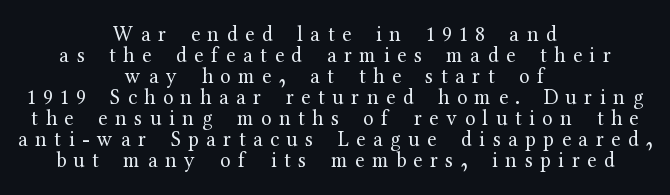
Short and long lines alike share a common midpoint. Between one letter and the next there's a generous, obvious gap. On a weight scale, this lands at 450 or below. Check under the words: just untouched page.
